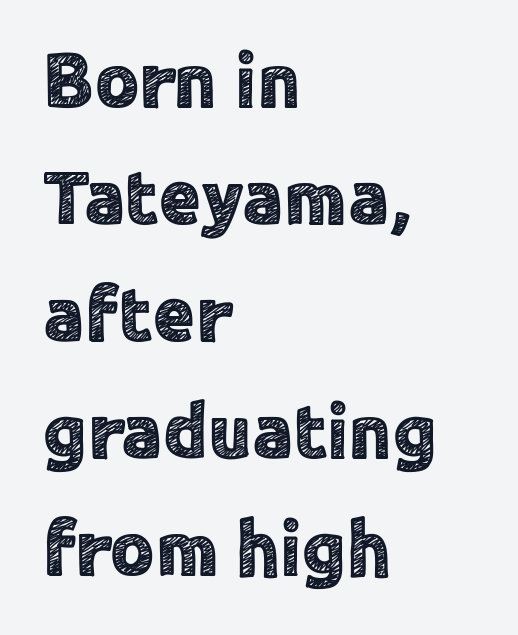
The rendering uses a moderate line-height, typical for paragraphs. This sample is left-justified, so line endings fall wherever the words run out. Regarding serifs, this sample does without them. Between one letter and the next there's only the usual sliver of space. Just letters on the line, the space beneath them empty. Does the lettering tilt? It doesn't — this is upright.
